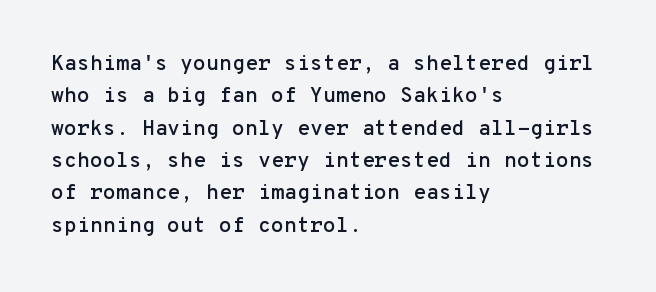
Glyph-to-glyph distance matches everyday printed text. Upright lettering throughout. Notice how descenders clear the ascenders below comfortably — that's standard leading. The strip under each line holds only bare page. Layout note: lines flush left.
